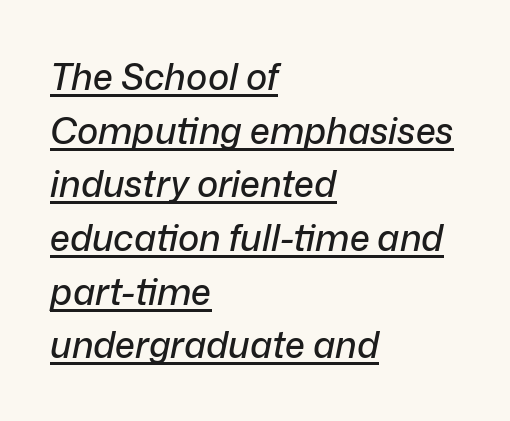
The image shows 36 px text type, italic (leaning right); set left-aligned, normal line spacing (1.49x), normal letter spacing, underlined; low stroke contrast and a medium x-height.
